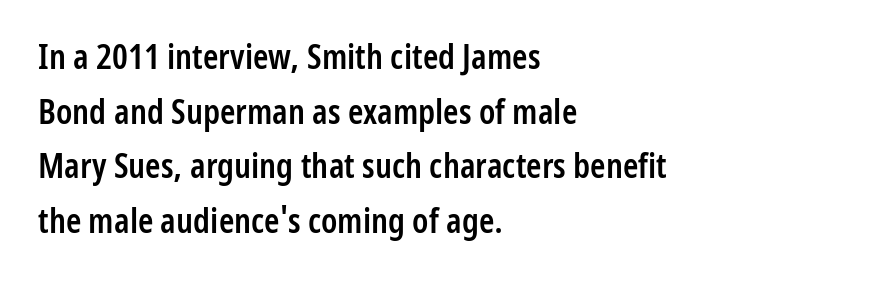
Q: Is the text bold? A: Semi-bold.
Q: Is the text italic (slanted)? A: No, it is upright.
Q: Is the typeface a serif or a sans-serif typeface? A: Sans-serif.
Q: Is the text underlined? A: No.
Q: How is the paragraph aligned? A: Left-aligned.
Q: Is the spacing between letters normal or unusually wide? A: Normal.
Q: Is the spacing between lines tight, normal or loose? A: Normal.
Q: Width (condensed, normal, or wide)? A: Condensed.
Q: Stroke contrast? A: Low.
Q: x-height? A: Medium.
Q: Monospaced? A: No.
